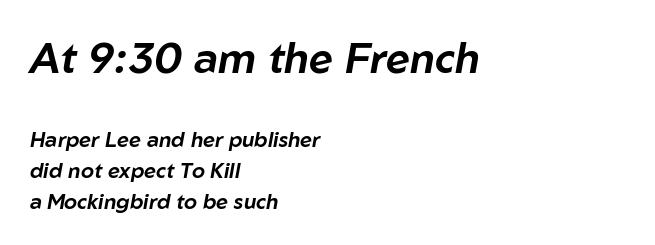
{"italic": "yes", "lean": "right", "slant_degrees": 10, "width": "normal", "stroke_contrast": "low", "x_height": "medium", "monospaced": "no", "underline": "no", "align": "left", "line_spacing": "normal", "line_spacing_ratio": 1.47, "letter_spacing": "normal", "letter_spacing_em": 0.0, "larger_block": "first", "size_ratio": 2.0, "glyph_px": 42}
